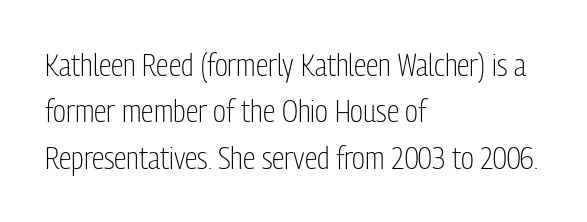
The image shows 32 px light, condensed sans-serif type, upright; set left-aligned, normal line spacing (1.45x), normal letter spacing, not underlined; low stroke contrast and a medium x-height.
